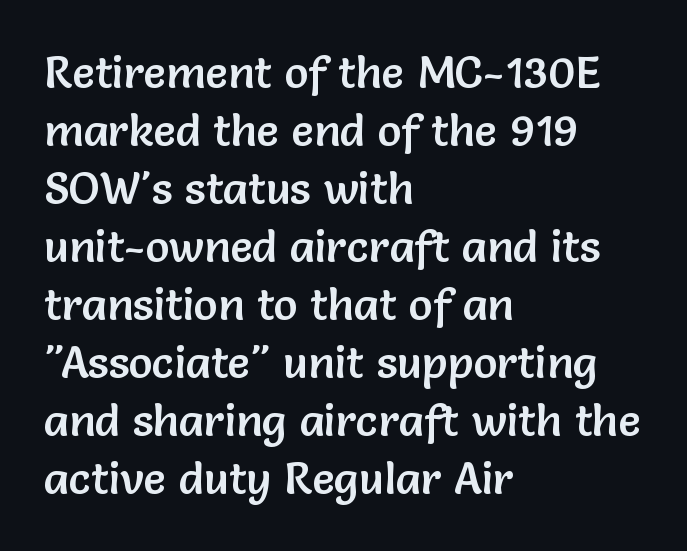
Does the leading feel generous? No, just average. Tall strokes in this sample are plumb rather than angled. Proportional: the letters do not fall into vertical columns. The letters carry no serifs — their stems end cleanly without finishing strokes. The space directly below the letters is spotless.
